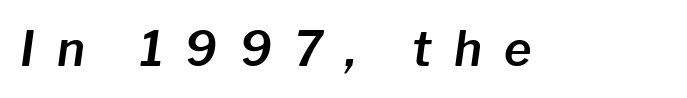
Q: Is the text italic (slanted)? A: Yes, it leans right by about 8 degrees.
Q: Is the text underlined? A: No.
Q: Is the spacing between letters normal or unusually wide? A: Unusually wide.
Q: Width (condensed, normal, or wide)? A: Normal.
Q: Stroke contrast? A: Low.
Q: x-height? A: Medium.
Q: Monospaced? A: No.
